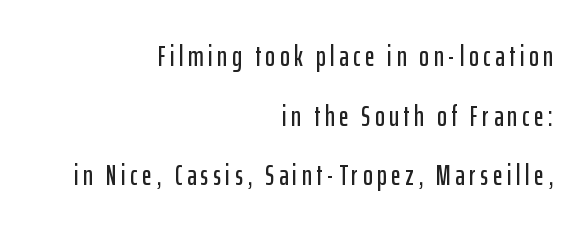
{"serif": "no", "italic": "no", "width": "condensed", "stroke_contrast": "low", "x_height": "medium", "monospaced": "no", "underline": "no", "align": "right", "line_spacing": "loose", "line_spacing_ratio": 2.06, "glyph_px": 29}
